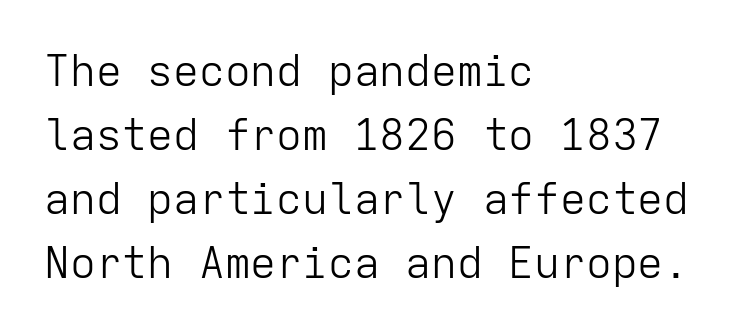
Q: Is the text bold? A: No.
Q: Is the text italic (slanted)? A: No, it is upright.
Q: Is the typeface a serif or a sans-serif typeface? A: Sans-serif.
Q: Is the text underlined? A: No.
Q: How is the paragraph aligned? A: Left-aligned.
Q: Is the spacing between letters normal or unusually wide? A: Normal.
Q: Is the spacing between lines tight, normal or loose? A: Normal.
Q: Width (condensed, normal, or wide)? A: Normal.
Q: Stroke contrast? A: Low.
Q: x-height? A: Medium.
Q: Monospaced? A: Yes.
